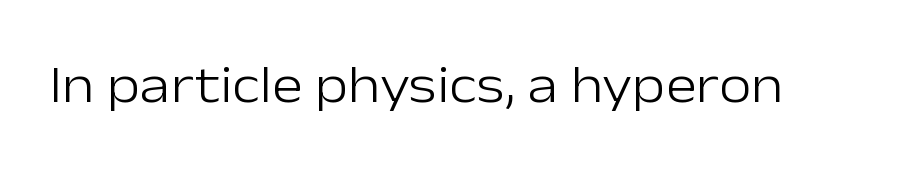
Varying glyph widths throughout — classic text-font behaviour. This sample uses a sans-serif face. Heaviness? Minimal to ordinary, like unemphasized prose. The foot of each line stays bare and open. The gaps between neighbouring characters are ordinary and unremarkable.
